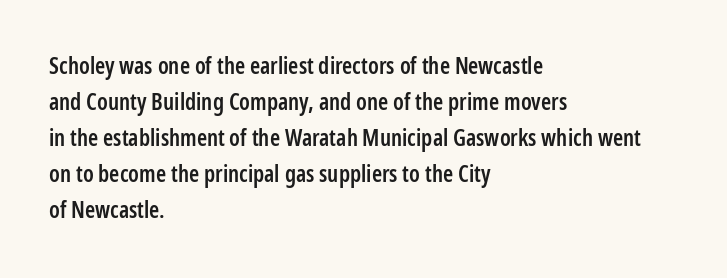
{"italic": "no", "bold": "semi", "underline": "no", "align": "left", "line_spacing": "normal", "line_spacing_ratio": 1.56, "letter_spacing": "normal", "letter_spacing_em": 0.0, "glyph_px": 23}
